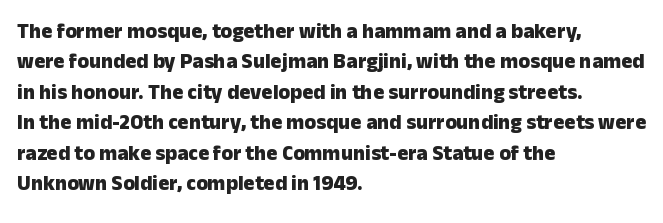
The image shows 21 px bold type, upright; set left-aligned, normal line spacing (1.45x), normal letter spacing, not underlined.
